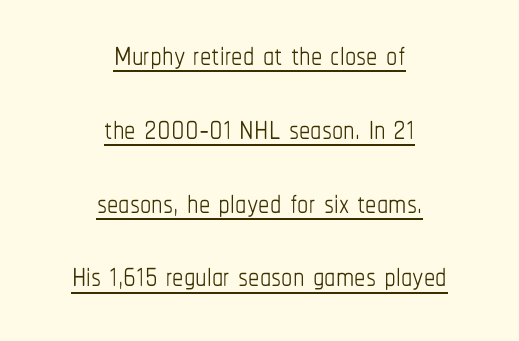
Heaviness? Minimal to ordinary, like unemphasized prose. The face used here is rendered with its standard letterfit. Underlining? Definitely there. Unlike italic type, these characters show no tilt at all. Layout note: lines centered.
